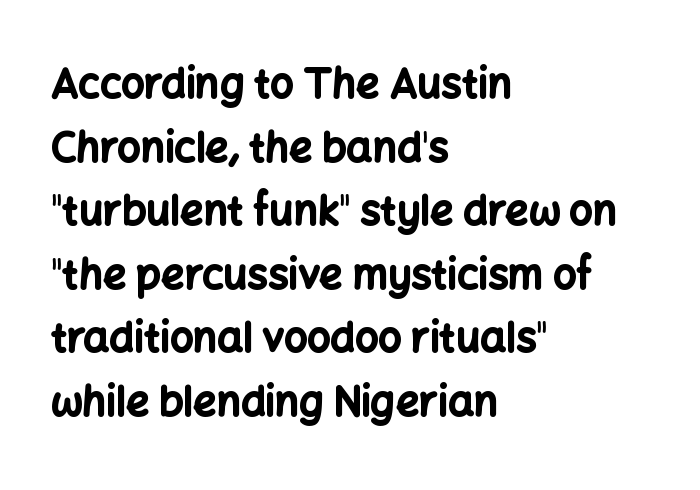
The image shows 41 px bold sans-serif type, upright; set left-aligned, normal line spacing (1.55x), normal letter spacing, not underlined; low stroke contrast and a medium x-height.
